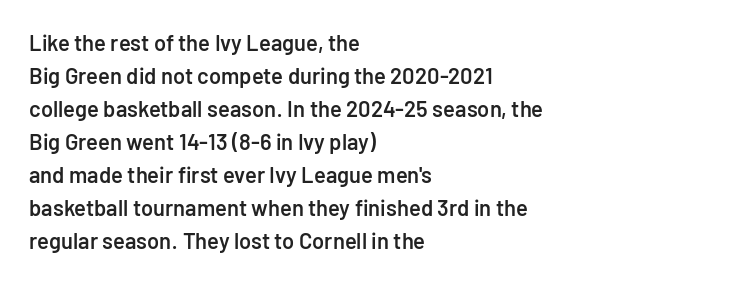
{"italic": "no", "bold": "semi", "underline": "no", "align": "left", "line_spacing": "normal", "line_spacing_ratio": 1.5, "letter_spacing": "normal", "letter_spacing_em": 0.0, "glyph_px": 22}
